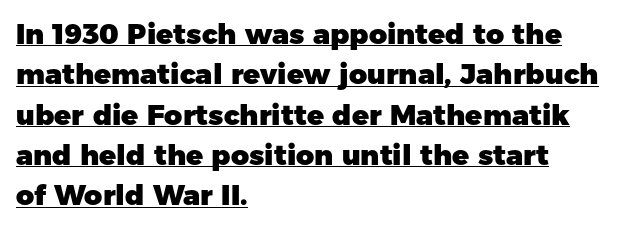
{"serif": "no", "italic": "no", "bold": "yes", "weight": "heavy", "width": "normal", "stroke_contrast": "low", "x_height": "medium", "monospaced": "no", "underline": "yes", "align": "left", "line_spacing": "normal", "line_spacing_ratio": 1.44, "letter_spacing": "normal", "letter_spacing_em": 0.0, "glyph_px": 28}
